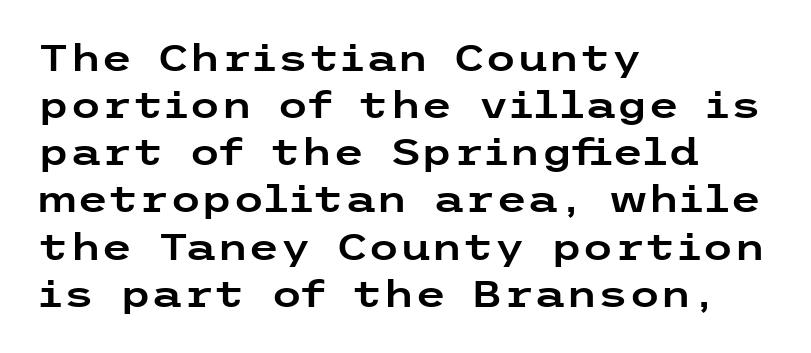
Q: Is the text italic (slanted)? A: No, it is upright.
Q: Is the typeface a serif or a sans-serif typeface? A: Sans-serif.
Q: Is the text underlined? A: No.
Q: How is the paragraph aligned? A: Left-aligned.
Q: Is the spacing between letters normal or unusually wide? A: Normal.
Q: Is the spacing between lines tight, normal or loose? A: Normal.
Q: Width (condensed, normal, or wide)? A: Wide.
Q: Stroke contrast? A: Low.
Q: x-height? A: Medium.
